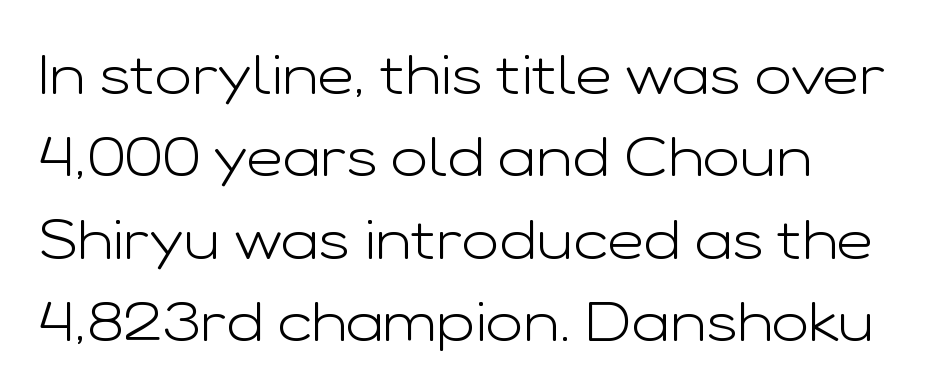
These lines are rendered in a variable-pitch font. Nobody touched the tracking dial on this one. Designer's note — italics off, roman on. Think standard paragraph weight, or any step lighter than that. This rendering features lettering with no underline.
